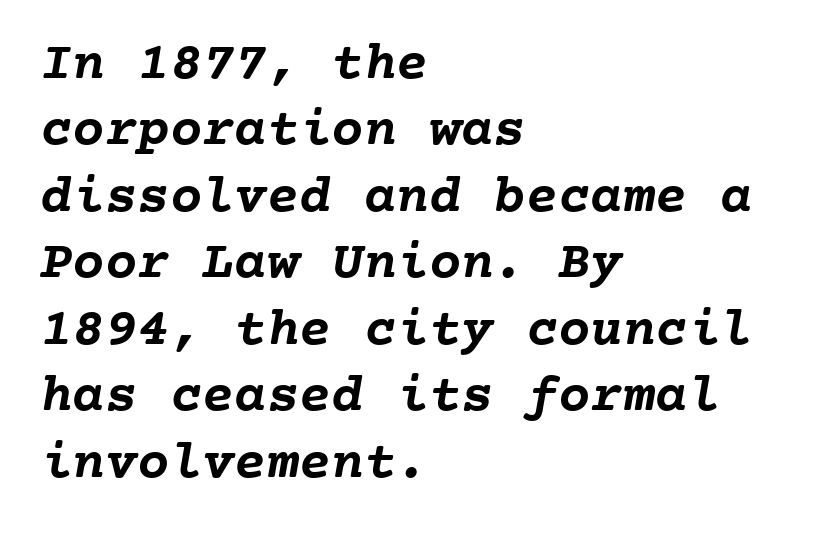
Q: Is the text bold? A: Yes.
Q: Is the text underlined? A: No.
Q: How is the paragraph aligned? A: Left-aligned.
Q: Is the spacing between letters normal or unusually wide? A: Normal.
Q: Width (condensed, normal, or wide)? A: Normal.
Q: Stroke contrast? A: Low.
Q: x-height? A: Medium.
Q: Monospaced? A: Yes.
